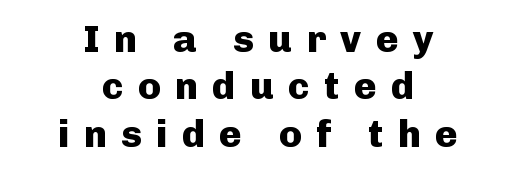
The image shows 38 px heavy sans-serif type, upright; set centered, normal line spacing (1.25x), unusually wide letter spacing (+0.38 em), not underlined; low stroke contrast and a medium x-height.
